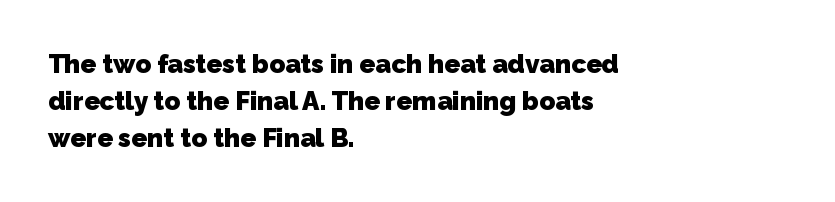
The image shows 26 px bold type; set left-aligned, normal line spacing (1.42x), normal letter spacing, not underlined.
